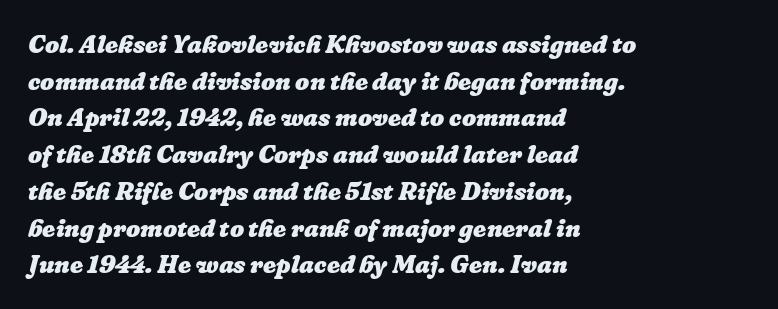
The image shows 25 px bold type; set left-aligned, normal line spacing (1.47x), normal letter spacing, not underlined.
